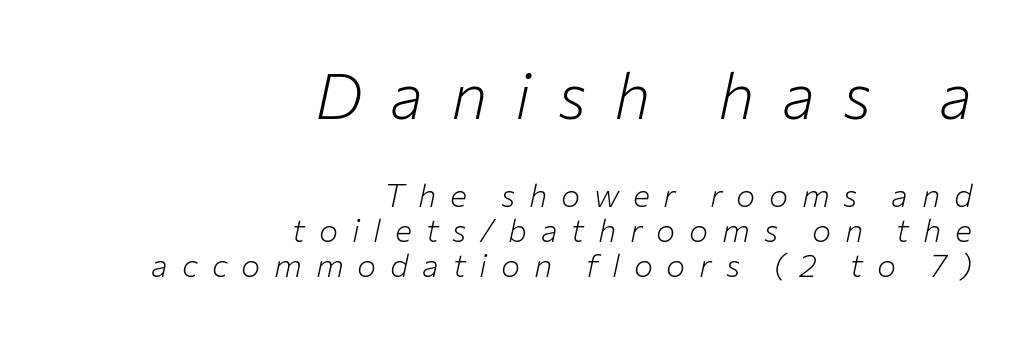
Q: Is the text bold? A: No.
Q: Is the text italic (slanted)? A: Yes, it leans right by about 12 degrees.
Q: Is the text underlined? A: No.
Q: How is the paragraph aligned? A: Right-aligned.
Q: Is the spacing between letters normal or unusually wide? A: Unusually wide.
Q: Is the spacing between lines tight, normal or loose? A: Tight.
Q: Which block of text is set in a larger size, the first (top) or the second (bottom)? A: The first (top) one.
Q: Width (condensed, normal, or wide)? A: Normal.
Q: Stroke contrast? A: Low.
Q: x-height? A: Medium.
Q: Monospaced? A: No.
